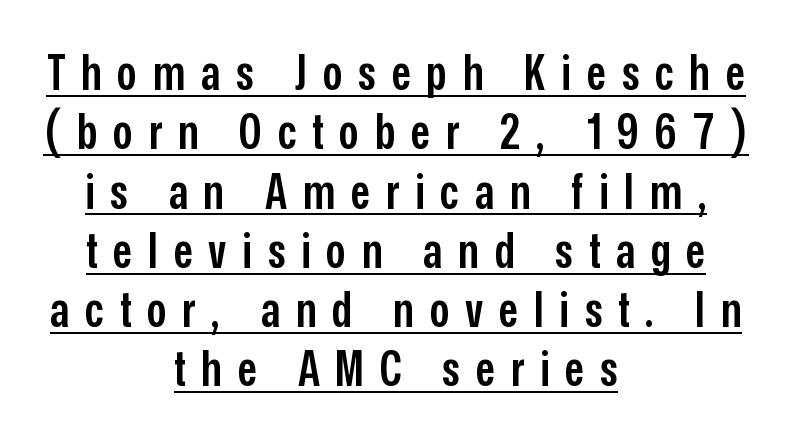
Q: Is the text bold? A: Semi-bold.
Q: Is the text italic (slanted)? A: No, it is upright.
Q: Is the typeface a serif or a sans-serif typeface? A: Sans-serif.
Q: Is the text underlined? A: Yes.
Q: How is the paragraph aligned? A: Centered.
Q: Is the spacing between letters normal or unusually wide? A: Unusually wide.
Q: Width (condensed, normal, or wide)? A: Condensed.
Q: Stroke contrast? A: Low.
Q: x-height? A: Medium.
Q: Monospaced? A: No.
